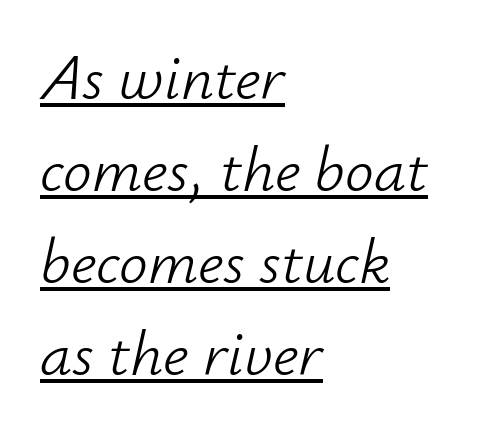
The image shows 64 px light type, italic (leaning right); set left-aligned, normal line spacing (1.44x), normal letter spacing, underlined; low stroke contrast and a small x-height.
